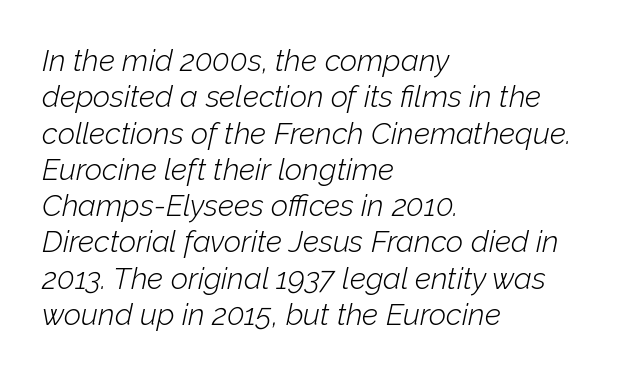
Q: Is the text bold? A: No.
Q: Is the text italic (slanted)? A: Yes, it leans right by about 12 degrees.
Q: Is the text underlined? A: No.
Q: How is the paragraph aligned? A: Left-aligned.
Q: Is the spacing between letters normal or unusually wide? A: Normal.
Q: Width (condensed, normal, or wide)? A: Normal.
Q: Stroke contrast? A: Low.
Q: x-height? A: Medium.
Q: Monospaced? A: No.
